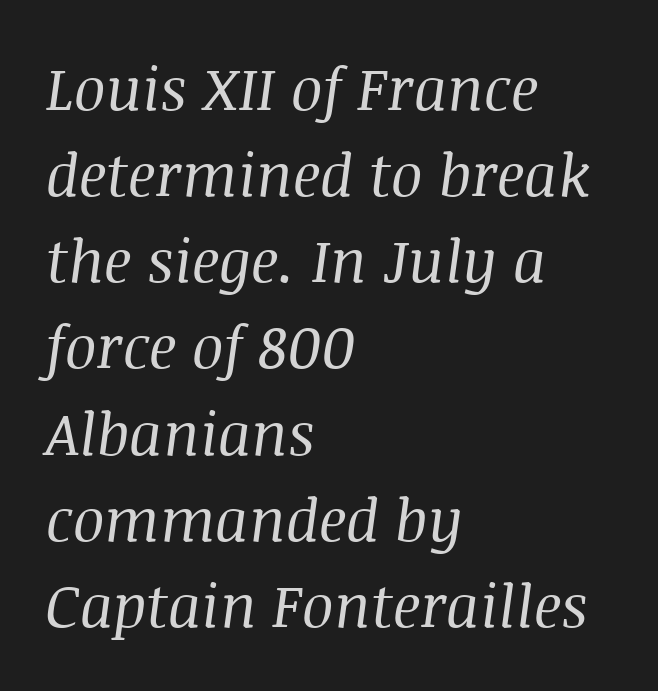
Q: Is the text bold? A: No.
Q: Is the text italic (slanted)? A: Yes, it leans right by about 8 degrees.
Q: Is the typeface a serif or a sans-serif typeface? A: Serif.
Q: Is the text underlined? A: No.
Q: How is the paragraph aligned? A: Left-aligned.
Q: Is the spacing between letters normal or unusually wide? A: Normal.
Q: Is the spacing between lines tight, normal or loose? A: Normal.
Q: Width (condensed, normal, or wide)? A: Normal.
Q: Stroke contrast? A: Medium.
Q: x-height? A: Large.
Q: Monospaced? A: No.
